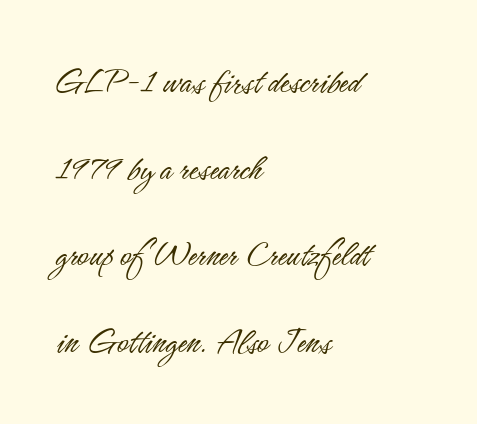
{"serif": "no", "bold": "no", "weight": "light", "width": "condensed", "stroke_contrast": "low", "x_height": "small", "monospaced": "no", "underline": "no", "align": "left", "line_spacing": "loose", "line_spacing_ratio": 2.28, "letter_spacing": "normal", "letter_spacing_em": 0.0, "glyph_px": 38}
